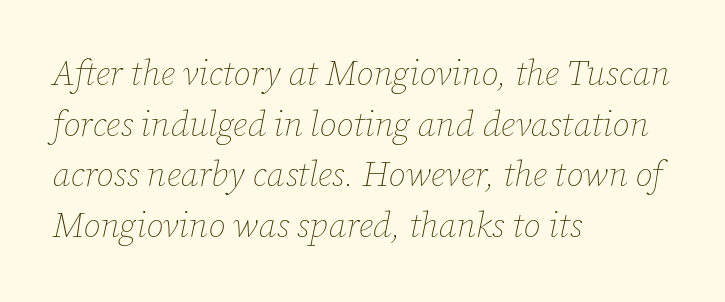
Q: Is the text bold? A: No.
Q: Is the text italic (slanted)? A: Yes, it leans right by about 12 degrees.
Q: Is the text underlined? A: No.
Q: How is the paragraph aligned? A: Left-aligned.
Q: Is the spacing between letters normal or unusually wide? A: Normal.
Q: Is the spacing between lines tight, normal or loose? A: Normal.
Q: Width (condensed, normal, or wide)? A: Normal.
Q: Stroke contrast? A: Low.
Q: x-height? A: Medium.
Q: Monospaced? A: No.
